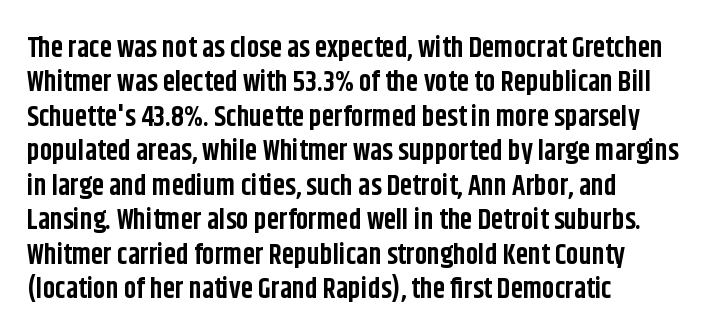
You can tell from the bare stems that sans-serif type was used. Think of a printed novel: that variable character pitch is what you see here. The string is rendered with underlining switched off. Tracking value appears to be zero — textbook default spacing. Does the weight exceed regular? Yes, all the way to bold. The passage is arranged the way most books set body copy — flush left.
